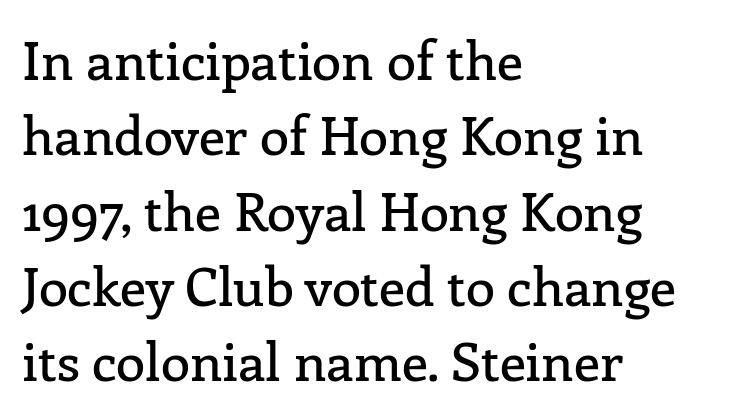
Q: Is the text italic (slanted)? A: No, it is upright.
Q: Is the typeface a serif or a sans-serif typeface? A: Serif.
Q: Is the text underlined? A: No.
Q: How is the paragraph aligned? A: Left-aligned.
Q: Is the spacing between letters normal or unusually wide? A: Normal.
Q: Is the spacing between lines tight, normal or loose? A: Normal.
Q: Width (condensed, normal, or wide)? A: Normal.
Q: Stroke contrast? A: Low.
Q: x-height? A: Medium.
Q: Monospaced? A: No.
